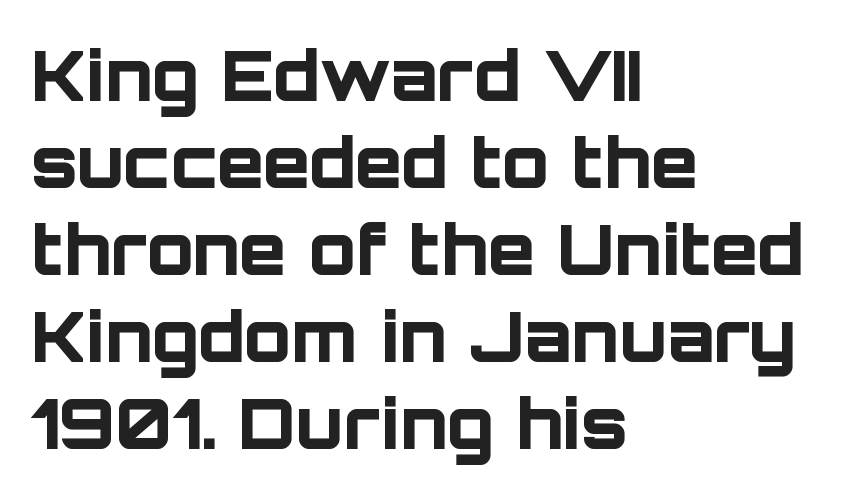
Note the varied advance widths — an 'i' is clearly narrower than an 'm'. Leading: standard. Students, note that the glyphs here touch the page at normal intervals. Is the type bold? Yes — the strokes are clearly thick and heavy. A roman cut, with each character standing at attention.
